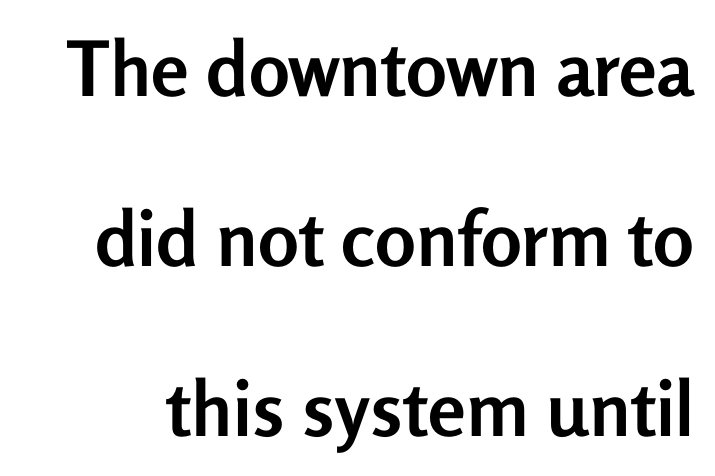
Varying glyph widths throughout — classic text-font behaviour. Weight check: bold — yes, fully. How would I describe the line gaps? Wide and relaxed. The face used here is a sans, in the tradition of grotesques and geometrics.
